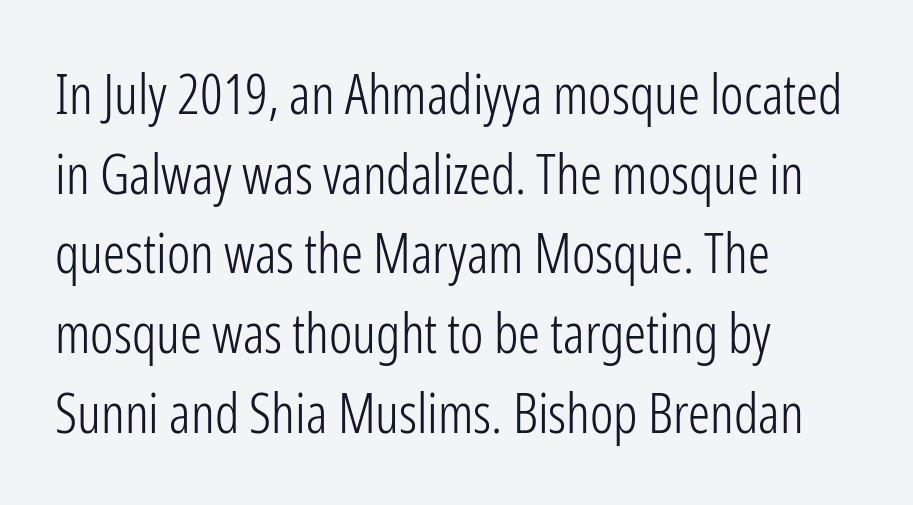
Leading: standard. Character widths vary here, with narrow letters taking less room than wide ones. The area under the type is left untouched. Tracking value appears to be zero — textbook default spacing.
